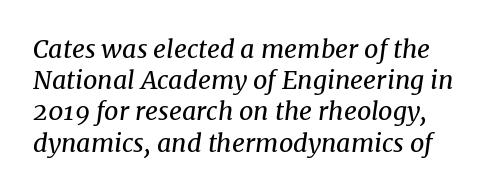
Honestly, the letter spacing is just normal — you wouldn't notice it. The font's italic variant was chosen for this text. A bare baseline throughout the passage. Summary of vertical rhythm: regular, with standard interline spacing.
